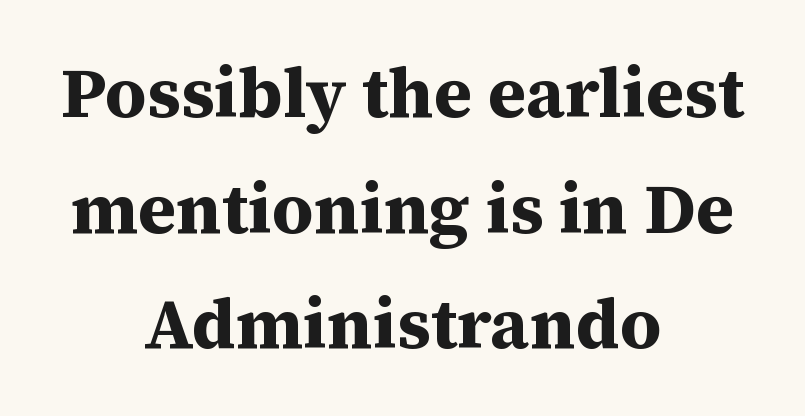
The rendering keeps characters at their native spacing. Vertical strokes here are truly vertical. The glyphs are unaccompanied by any horizontal stroke below them. Note the varied advance widths — an 'i' is clearly narrower than an 'm'. Notice how the passage keeps no hard edge, just a central spine. Stroke terminals: seriffed.
